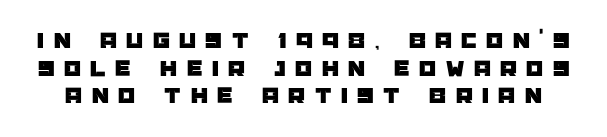
Is there much room between lines? No — they nearly touch. These lines have a slow, spaced-out rhythm from letter to letter. A typesetter would mark this as roman, not italic. The space beneath each line is pristine and unruled.
